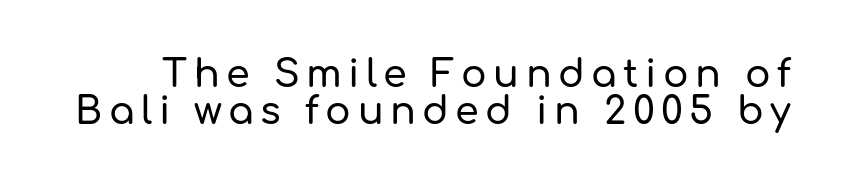
This is sans-serif lettering, the kind often seen on screens and signage. Upright lettering throughout. How would I describe the line gaps? Narrow and economical. Underline: absent. These lines are rendered in a variable-pitch font.
